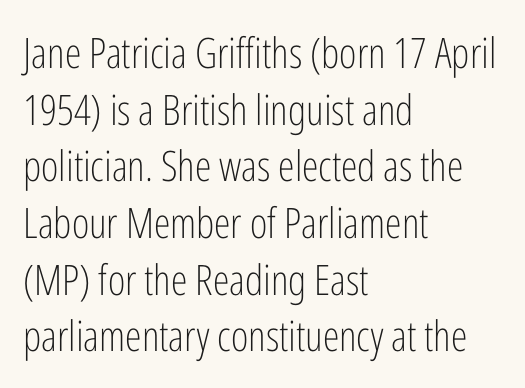
{"serif": "no", "italic": "no", "bold": "no", "weight": "light", "width": "condensed", "stroke_contrast": "low", "x_height": "medium", "monospaced": "no", "underline": "no", "align": "left", "line_spacing": "normal", "line_spacing_ratio": 1.35, "letter_spacing": "normal", "letter_spacing_em": 0.0, "glyph_px": 42}
